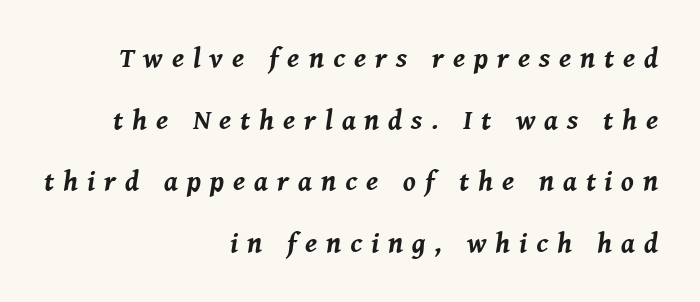
The image shows 28 px bold type, italic (leaning right); set right-aligned, loose line spacing (2.2x), unusually wide letter spacing (+0.32 em), not underlined; medium stroke contrast and a medium x-height.
